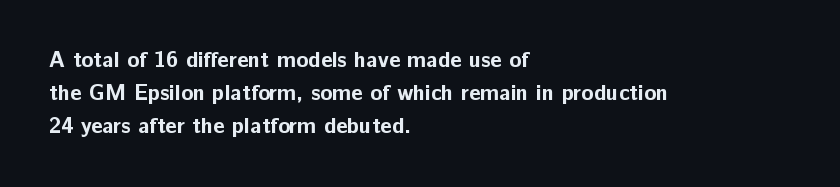
{"italic": "no", "bold": "yes", "underline": "no", "align": "left", "line_spacing": "normal", "line_spacing_ratio": 1.5, "letter_spacing": "normal", "letter_spacing_em": 0.0, "glyph_px": 22}
